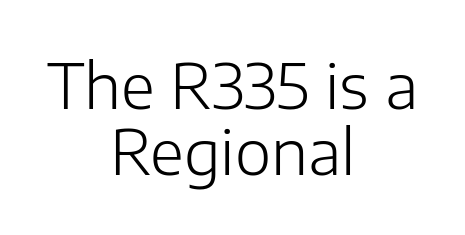
{"serif": "no", "italic": "no", "bold": "no", "weight": "light", "width": "normal", "stroke_contrast": "low", "x_height": "medium", "monospaced": "no", "underline": "no", "align": "center", "line_spacing": "tight", "line_spacing_ratio": 1.07, "letter_spacing": "normal", "letter_spacing_em": 0.0, "glyph_px": 62}
